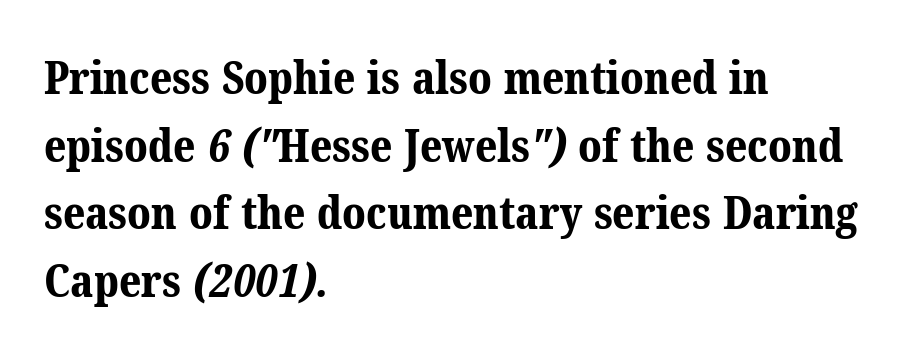
Q: Is the text bold? A: Yes.
Q: Is the typeface a serif or a sans-serif typeface? A: Serif.
Q: Is the text underlined? A: No.
Q: How is the paragraph aligned? A: Left-aligned.
Q: Is the spacing between letters normal or unusually wide? A: Normal.
Q: Is the spacing between lines tight, normal or loose? A: Normal.
Q: Width (condensed, normal, or wide)? A: Normal.
Q: Stroke contrast? A: Medium.
Q: x-height? A: Medium.
Q: Monospaced? A: No.
